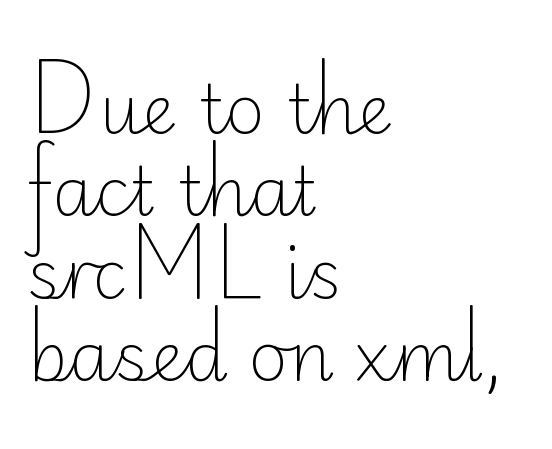
The image shows 68 px light sans-serif type, upright; set left-aligned, line spacing 1.21x, normal letter spacing, not underlined; low stroke contrast and a small x-height.
